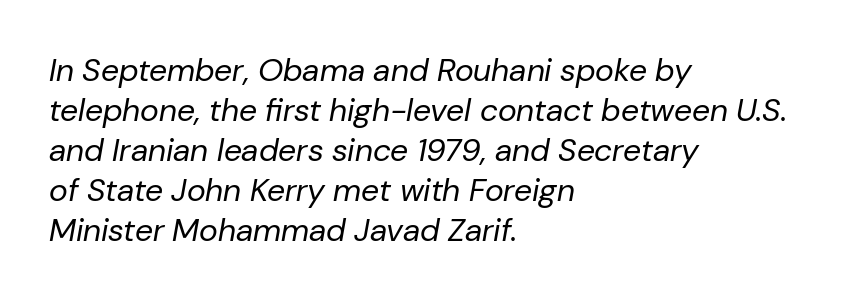
Q: Is the text bold? A: No.
Q: Is the text italic (slanted)? A: Yes, it leans right by about 10 degrees.
Q: Is the text underlined? A: No.
Q: How is the paragraph aligned? A: Left-aligned.
Q: Is the spacing between letters normal or unusually wide? A: Normal.
Q: Is the spacing between lines tight, normal or loose? A: Normal.
Q: Width (condensed, normal, or wide)? A: Normal.
Q: Stroke contrast? A: Low.
Q: x-height? A: Medium.
Q: Monospaced? A: No.
